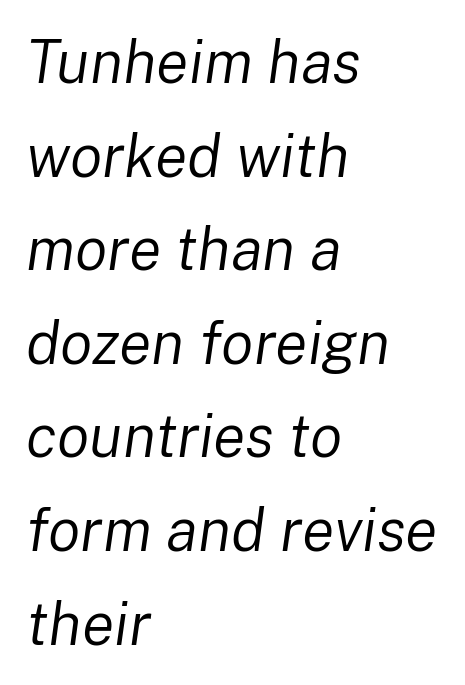
{"italic": "yes", "lean": "right", "slant_degrees": 8, "bold": "no", "weight": "regular", "width": "normal", "stroke_contrast": "low", "x_height": "medium", "monospaced": "no", "underline": "no", "align": "left", "line_spacing": "normal", "line_spacing_ratio": 1.56, "letter_spacing": "normal", "letter_spacing_em": 0.0, "glyph_px": 60}
